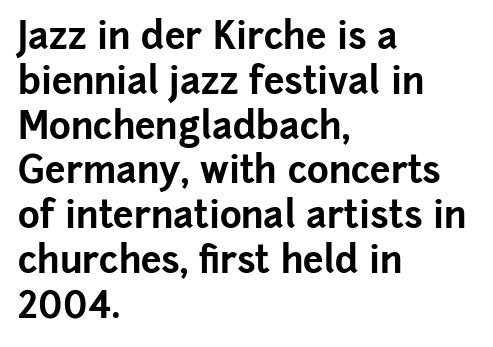
The image shows 37 px bold sans-serif type, upright; set left-aligned, line spacing 1.21x, normal letter spacing, not underlined; low stroke contrast and a medium x-height.
